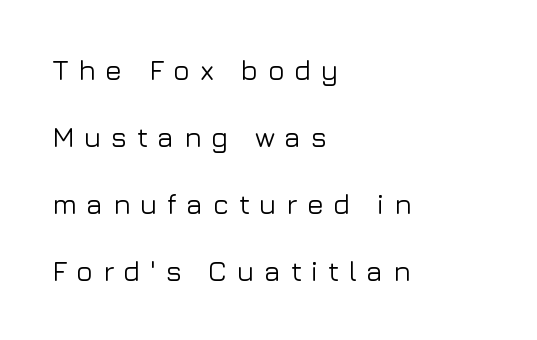
Note the varied advance widths — an 'i' is clearly narrower than an 'm'. What's the leading like? Stretched, with rows far apart. Compared with typical body copy, the letter spacing here is much looser. Posture: vertical. The zone under the glyphs is completely vacant. This sample is left-justified, so line endings fall wherever the words run out.
